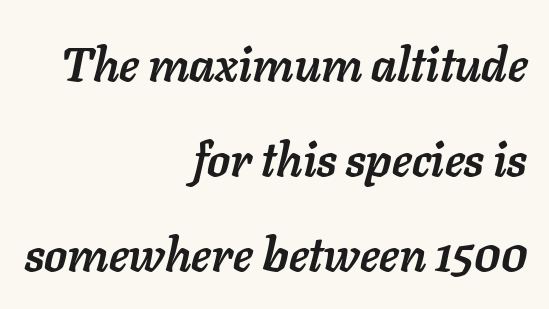
{"italic": "yes", "lean": "right", "slant_degrees": 11, "bold": "yes", "weight": "semibold", "width": "normal", "stroke_contrast": "low", "x_height": "medium", "monospaced": "no", "underline": "no", "align": "right", "line_spacing": "loose", "line_spacing_ratio": 2.02, "letter_spacing": "normal", "letter_spacing_em": 0.0, "glyph_px": 47}
